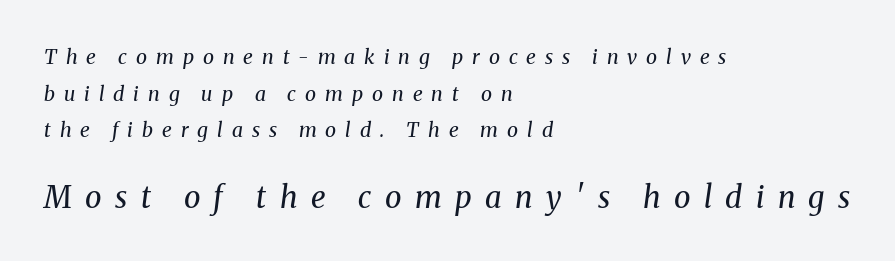
{"serif": "yes", "italic": "yes", "lean": "right", "slant_degrees": 8, "bold": "no", "weight": "regular", "width": "normal", "stroke_contrast": "medium", "x_height": "medium", "monospaced": "no", "underline": "no", "align": "left", "line_spacing_ratio": 1.83, "letter_spacing": "wide", "letter_spacing_em": 0.45, "larger_block": "second", "size_ratio": 1.5, "glyph_px": 30}
